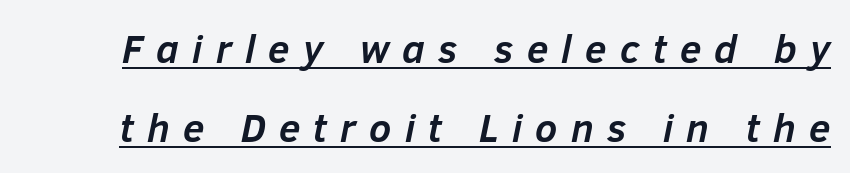
{"italic": "yes", "lean": "right", "slant_degrees": 12, "bold": "yes", "weight": "semibold", "width": "normal", "stroke_contrast": "low", "x_height": "medium", "monospaced": "no", "underline": "yes", "line_spacing": "loose", "line_spacing_ratio": 2.02, "letter_spacing": "wide", "letter_spacing_em": 0.34, "glyph_px": 39}
